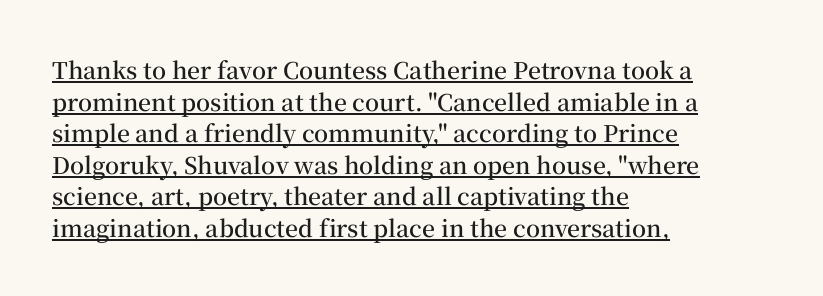
{"italic": "no", "bold": "semi", "underline": "yes", "align": "left", "line_spacing": "normal", "line_spacing_ratio": 1.37, "letter_spacing": "normal", "letter_spacing_em": 0.0, "glyph_px": 23}
